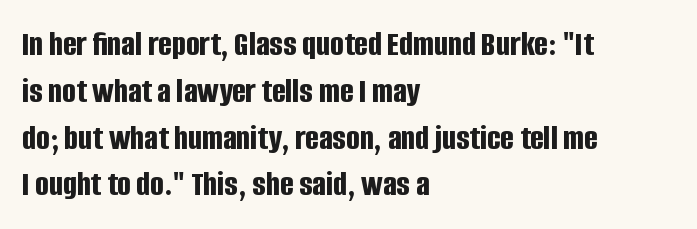
Q: Is the text bold? A: Yes.
Q: Is the text italic (slanted)? A: No, it is upright.
Q: Is the typeface a serif or a sans-serif typeface? A: Sans-serif.
Q: Is the text underlined? A: No.
Q: How is the paragraph aligned? A: Left-aligned.
Q: Is the spacing between letters normal or unusually wide? A: Normal.
Q: Is the spacing between lines tight, normal or loose? A: Normal.
Q: Width (condensed, normal, or wide)? A: Condensed.
Q: Stroke contrast? A: Low.
Q: x-height? A: Large.
Q: Monospaced? A: No.
